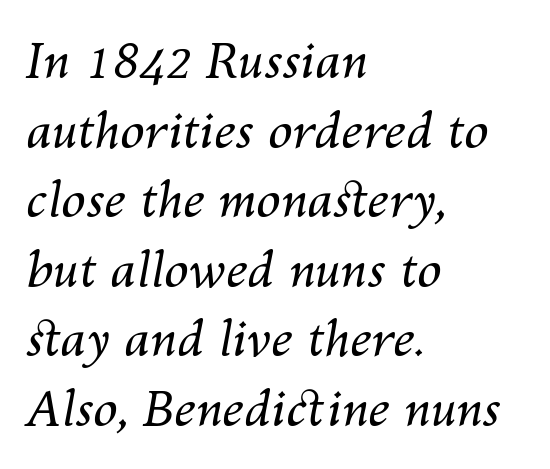
{"italic": "yes", "lean": "right", "slant_degrees": 10, "bold": "no", "weight": "regular", "width": "normal", "stroke_contrast": "medium", "x_height": "medium", "monospaced": "no", "underline": "no", "align": "left", "line_spacing": "normal", "line_spacing_ratio": 1.42, "letter_spacing": "normal", "letter_spacing_em": 0.0, "glyph_px": 49}
